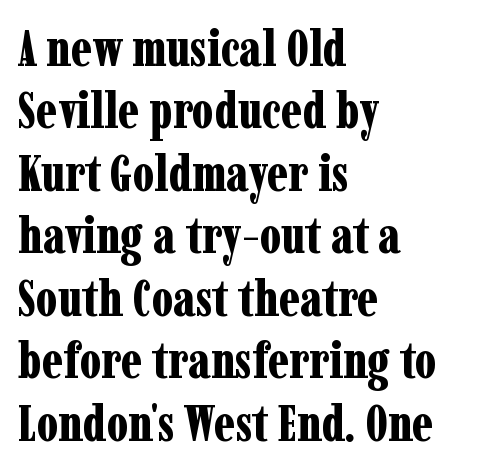
Q: Is the text bold? A: Yes.
Q: Is the text italic (slanted)? A: No, it is upright.
Q: Is the typeface a serif or a sans-serif typeface? A: Serif.
Q: Is the text underlined? A: No.
Q: How is the paragraph aligned? A: Left-aligned.
Q: Is the spacing between letters normal or unusually wide? A: Normal.
Q: Is the spacing between lines tight, normal or loose? A: Normal.
Q: Width (condensed, normal, or wide)? A: Condensed.
Q: Stroke contrast? A: Low.
Q: x-height? A: Medium.
Q: Monospaced? A: No.
